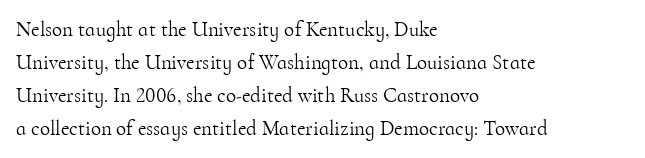
Q: Is the text bold? A: No.
Q: Is the text italic (slanted)? A: No, it is upright.
Q: Is the text underlined? A: No.
Q: How is the paragraph aligned? A: Left-aligned.
Q: Is the spacing between letters normal or unusually wide? A: Normal.
Q: Is the spacing between lines tight, normal or loose? A: Normal.
